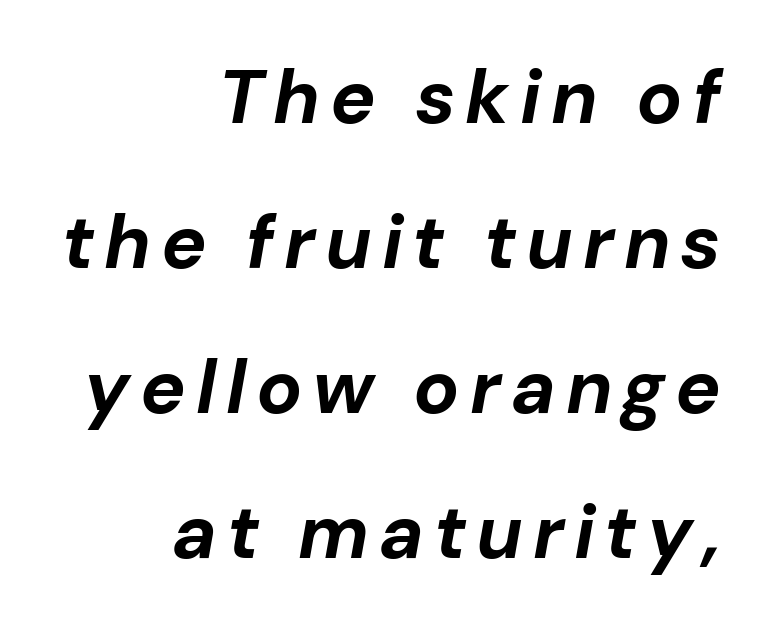
{"italic": "yes", "lean": "right", "slant_degrees": 10, "bold": "yes", "weight": "bold", "width": "normal", "stroke_contrast": "low", "x_height": "medium", "monospaced": "no", "underline": "no", "align": "right", "line_spacing": "loose", "line_spacing_ratio": 1.91, "glyph_px": 76}
